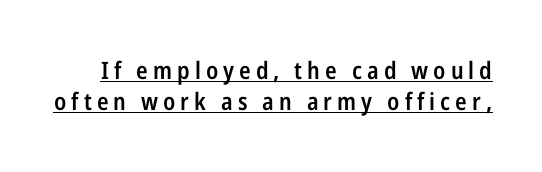
Leading matches the norm, producing a regular column. Every word sits above its own underline. The lettering stays uniformly vertical, giving the passage a roman look. You could only call the tracking loose — the letters float apart.
